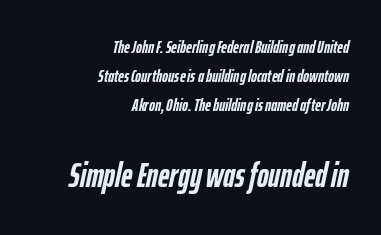
Just letters on the line, the space beneath them empty. Is there much room between lines? A standard amount, neither cramped nor airy. The ragged edge is on the left, which tells us the setting is flush right. The rendering uses natural spacing where letterforms have individual widths. In terms of posture, this sample is oblique. Standard letterfit; no display-style spreading of the glyphs.
